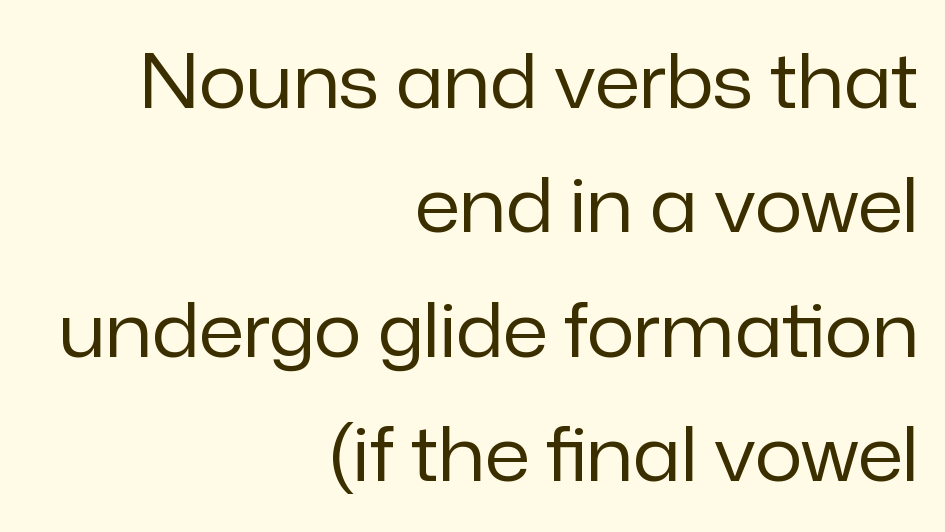
{"serif": "no", "italic": "no", "bold": "no", "weight": "regular", "width": "normal", "stroke_contrast": "low", "x_height": "medium", "monospaced": "no", "underline": "no", "align": "right", "line_spacing": "normal", "line_spacing_ratio": 1.68, "letter_spacing": "normal", "letter_spacing_em": 0.0, "glyph_px": 74}
